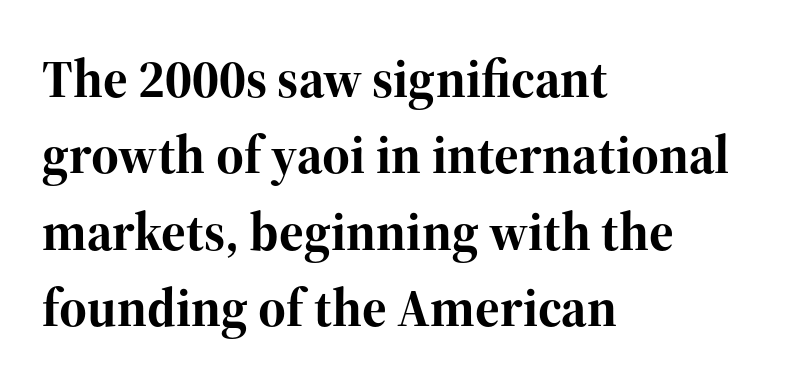
Q: Is the text bold? A: Yes.
Q: Is the text italic (slanted)? A: No, it is upright.
Q: Is the typeface a serif or a sans-serif typeface? A: Serif.
Q: Is the text underlined? A: No.
Q: How is the paragraph aligned? A: Left-aligned.
Q: Is the spacing between letters normal or unusually wide? A: Normal.
Q: Is the spacing between lines tight, normal or loose? A: Normal.
Q: Width (condensed, normal, or wide)? A: Normal.
Q: Stroke contrast? A: High.
Q: x-height? A: Medium.
Q: Monospaced? A: No.
